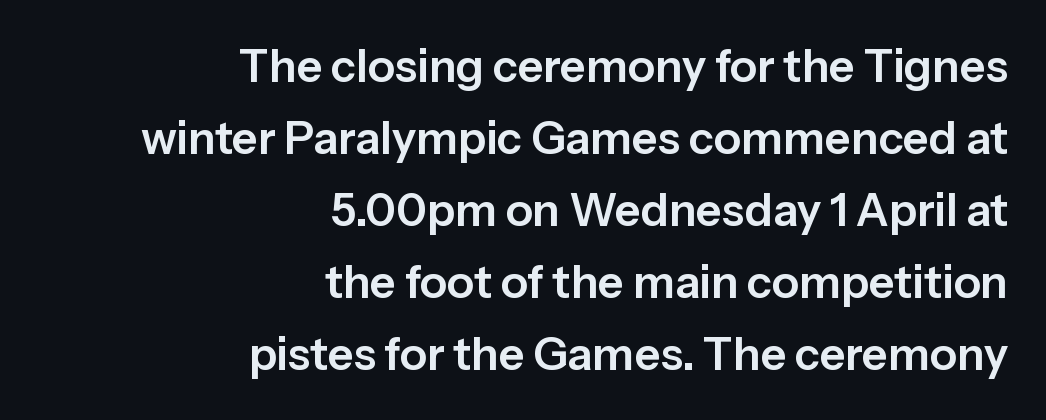
The passage shown is not underscored anywhere. Characters remain perfectly vertical along every line. The face used here is a sans, in the tradition of grotesques and geometrics. The letters advance in unequal steps, a hallmark of proportional type. Letter spacing: default. Horizontally, the lines are justified to the trailing edge only.
